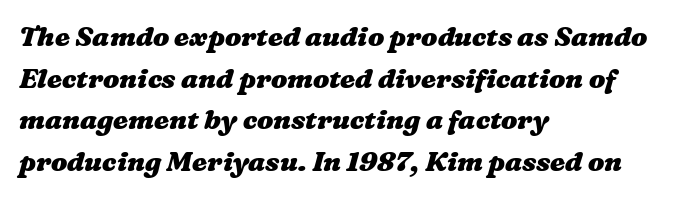
Q: Is the text bold? A: Yes.
Q: Is the text underlined? A: No.
Q: How is the paragraph aligned? A: Left-aligned.
Q: Is the spacing between letters normal or unusually wide? A: Normal.
Q: Is the spacing between lines tight, normal or loose? A: Normal.
